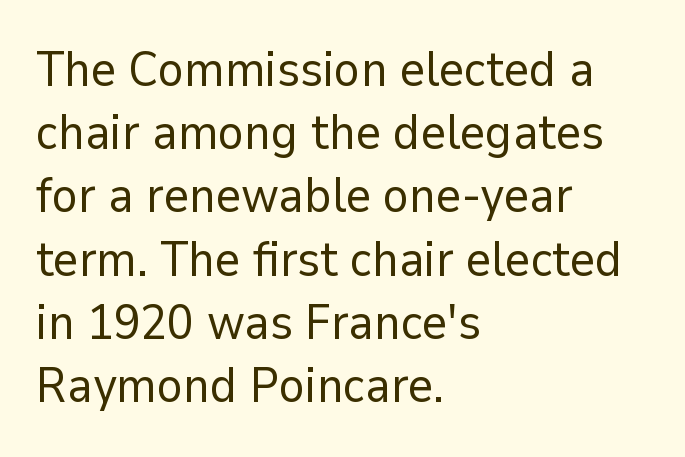
Q: Is the text bold? A: No.
Q: Is the text italic (slanted)? A: No, it is upright.
Q: Is the typeface a serif or a sans-serif typeface? A: Sans-serif.
Q: Is the text underlined? A: No.
Q: How is the paragraph aligned? A: Left-aligned.
Q: Is the spacing between letters normal or unusually wide? A: Normal.
Q: Is the spacing between lines tight, normal or loose? A: Normal.
Q: Width (condensed, normal, or wide)? A: Normal.
Q: Stroke contrast? A: Low.
Q: x-height? A: Medium.
Q: Monospaced? A: No.
